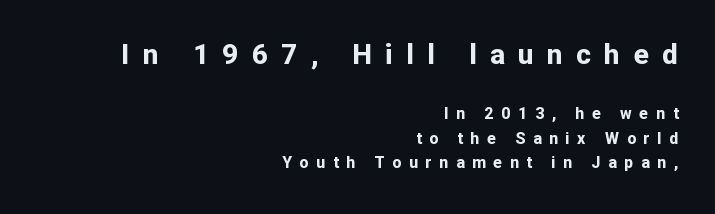
The image shows 28 px bold sans-serif type, upright; set right-aligned, normal line spacing (1.55x), unusually wide letter spacing (+0.48 em), not underlined; the first (top) block is 1.75x larger; low stroke contrast and a medium x-height.
